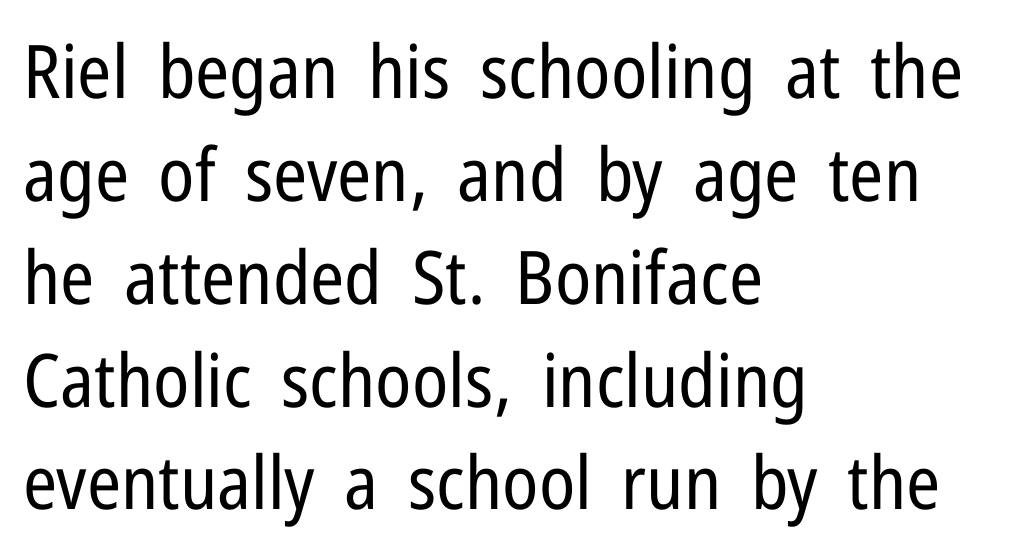
Each stroke keeps to a modest, everyday thickness or less. The designer went with a sans here, leaving each stem footless. This sample has the flowing, uneven cadence of proportional lettering. This rendering features lettering with no underline. This sample keeps an unexceptional amount of space between lines. When letters stand straight like this, we call the style roman or upright.
